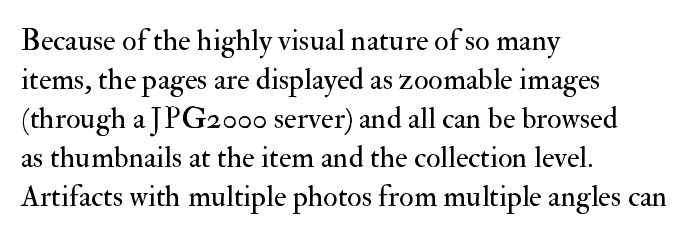
The image shows 30 px regular-weight serif type, upright; set left-aligned, normal line spacing (1.3x), normal letter spacing, not underlined; medium stroke contrast and a small x-height.
